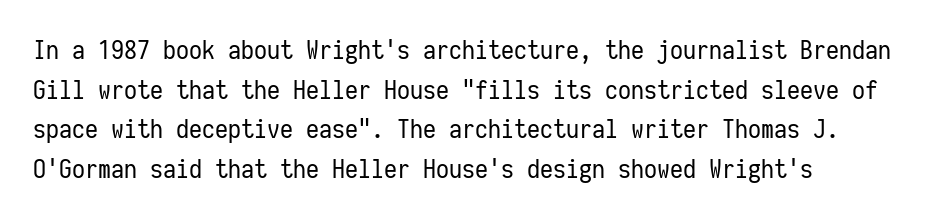
The image shows 26 px text type, upright; set left-aligned, normal line spacing (1.52x), normal letter spacing, not underlined.
